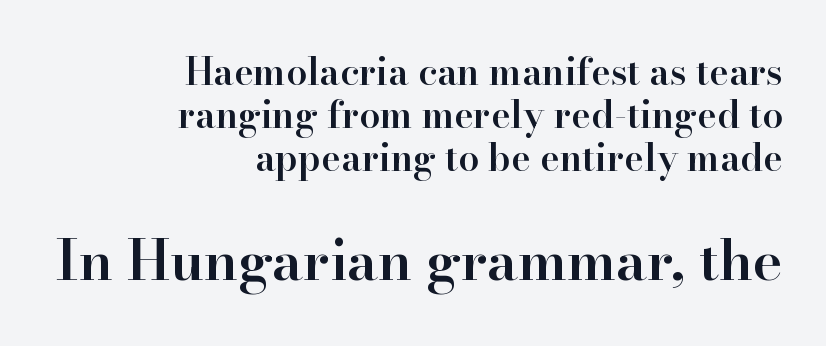
The image shows 56 px semibold serif type, upright; set right-aligned, line spacing 1.16x, normal letter spacing, not underlined; the second (bottom) block is 1.51x larger; high stroke contrast and a small x-height.
